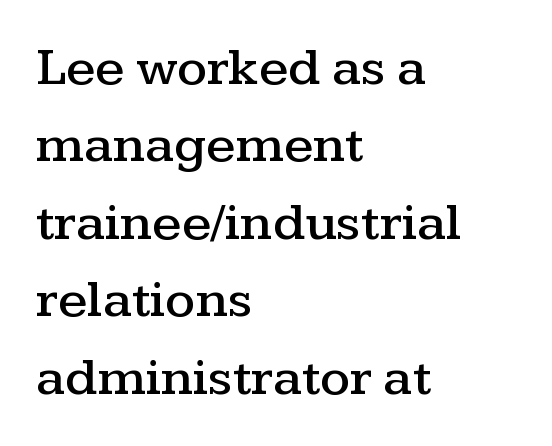
The image shows 53 px wide serif type, upright; set left-aligned, normal line spacing (1.46x), normal letter spacing, not underlined; medium stroke contrast and a medium x-height.
